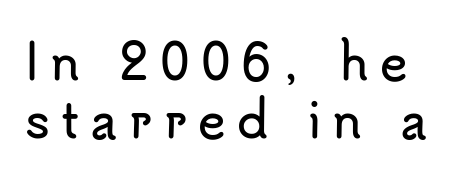
Q: Is the text italic (slanted)? A: No, it is upright.
Q: Is the typeface a serif or a sans-serif typeface? A: Sans-serif.
Q: Is the text underlined? A: No.
Q: Is the spacing between letters normal or unusually wide? A: Unusually wide.
Q: Width (condensed, normal, or wide)? A: Normal.
Q: Stroke contrast? A: Low.
Q: x-height? A: Small.
Q: Monospaced? A: No.
